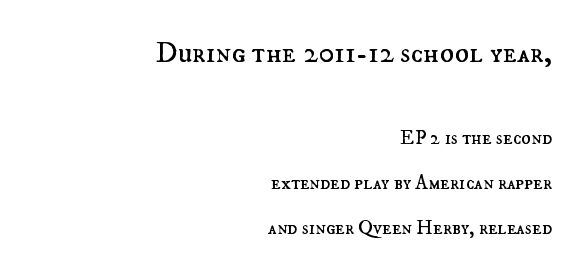
Interline gaps are noticeably wide in this sample. Tracking here is standard; glyphs follow each other at the usual distance. The area under the type is left untouched. Note: larger setting up top, smaller setting below.
